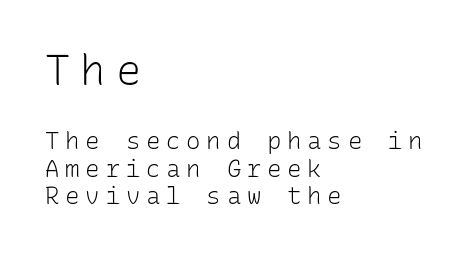
Q: Is the text bold? A: No.
Q: Is the text italic (slanted)? A: No, it is upright.
Q: Is the typeface a serif or a sans-serif typeface? A: Sans-serif.
Q: Is the text underlined? A: No.
Q: How is the paragraph aligned? A: Left-aligned.
Q: Is the spacing between letters normal or unusually wide? A: Unusually wide.
Q: Is the spacing between lines tight, normal or loose? A: Tight.
Q: Which block of text is set in a larger size, the first (top) or the second (bottom)? A: The first (top) one.
Q: Width (condensed, normal, or wide)? A: Normal.
Q: Stroke contrast? A: Low.
Q: x-height? A: Medium.
Q: Monospaced? A: Yes.
